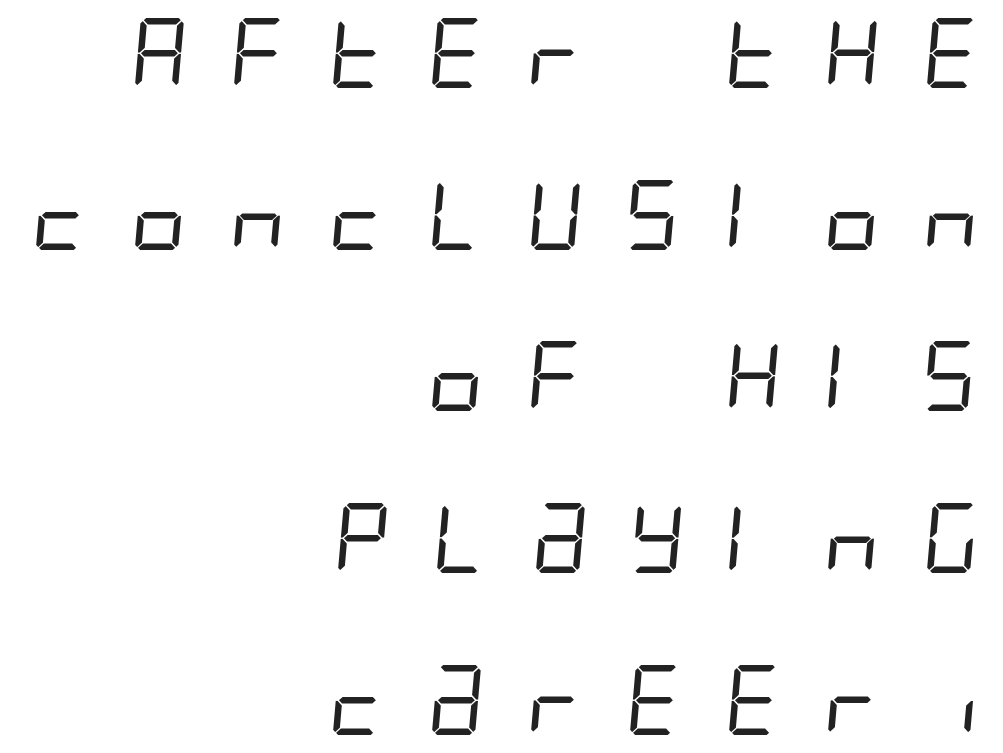
{"serif": "no", "bold": "no", "weight": "regular", "width": "condensed", "stroke_contrast": "low", "x_height": "large", "underline": "no", "align": "right", "line_spacing": "loose", "line_spacing_ratio": 2.31, "letter_spacing": "wide", "letter_spacing_em": 0.47, "glyph_px": 70}
